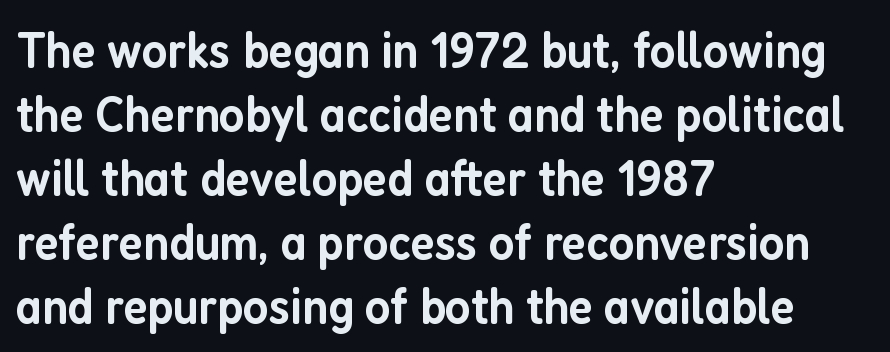
Typesetter's note: demi weight, one step under bold. Each letter keeps its own natural width here, so spacing adapts to shape. Grotesque or geometric, the face here clearly has no serifs. This rendering features lettering with no underline. All the whitespace from short lines collects on the right.
